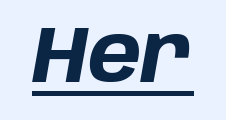
{"italic": "yes", "lean": "right", "slant_degrees": 10, "bold": "yes", "weight": "bold", "width": "normal", "stroke_contrast": "low", "x_height": "large", "monospaced": "no", "underline": "yes", "letter_spacing": "normal", "letter_spacing_em": 0.0, "glyph_px": 80}
